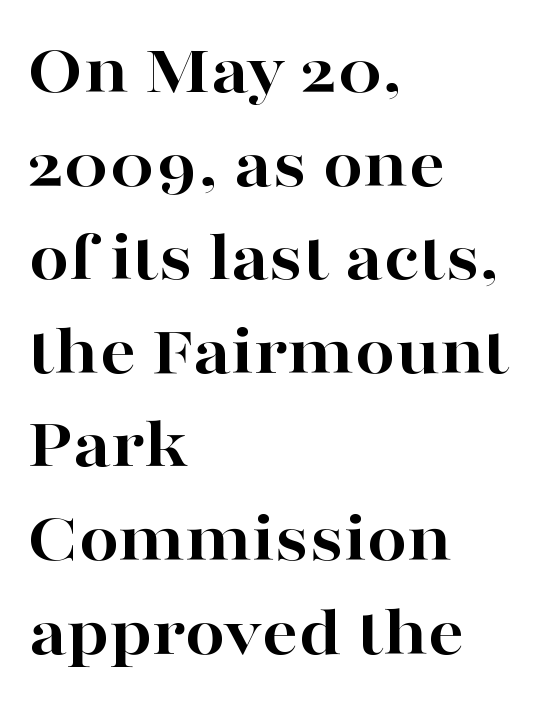
The image shows 72 px bold, wide serif type, upright; set left-aligned, normal line spacing (1.3x), normal letter spacing, not underlined; high stroke contrast and a medium x-height.
